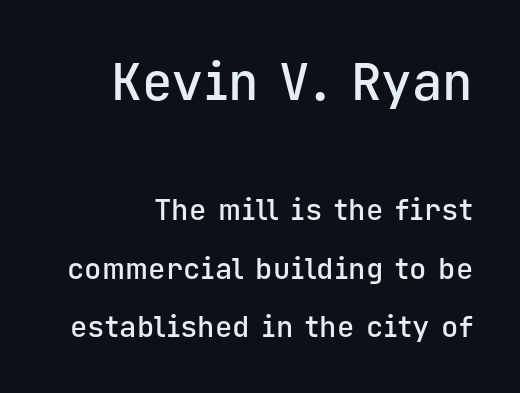
Type style note: lacks serifs. Large over small — that's the arrangement of the two blocks here. When letters stand straight like this, we call the style roman or upright. Set as a demibold, roughly 600 on the weight scale. Is this a fixed-width face? Yes — each glyph sits in an identical cell.
